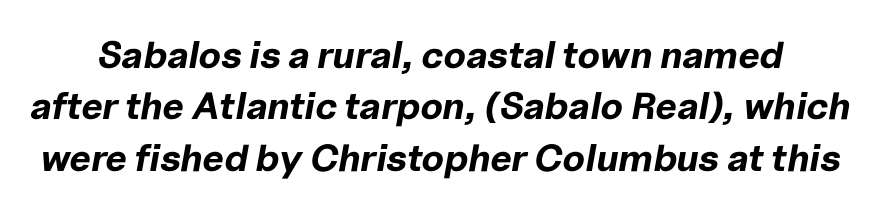
When letters slant like this, we call the style italic. Proportional: the letters do not fall into vertical columns. Bare-footed words on every line. Normally led — the rows are evenly, conventionally spaced.
